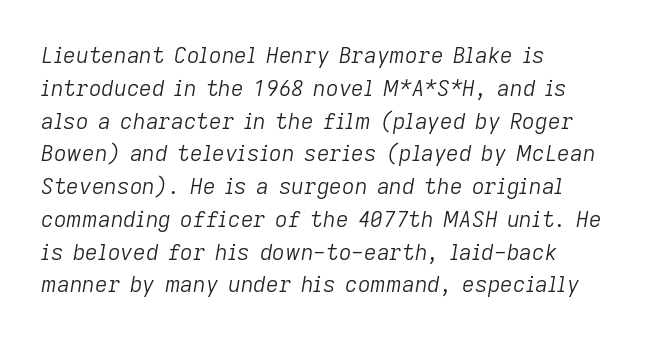
Q: Is the text bold? A: No.
Q: Is the text italic (slanted)? A: Yes, it leans right by about 9 degrees.
Q: Is the text underlined? A: No.
Q: How is the paragraph aligned? A: Left-aligned.
Q: Is the spacing between letters normal or unusually wide? A: Normal.
Q: Is the spacing between lines tight, normal or loose? A: Normal.
